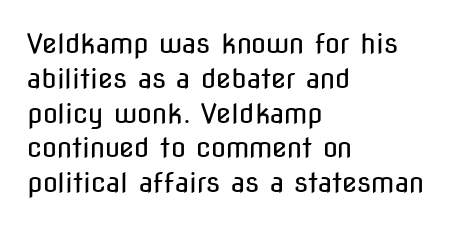
The image shows 27 px text type, upright; set left-aligned, normal line spacing (1.29x), normal letter spacing, not underlined.
